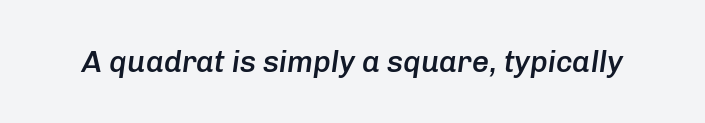
{"italic": "yes", "lean": "right", "slant_degrees": 8, "bold": "semi", "weight": "semibold", "width": "normal", "stroke_contrast": "low", "x_height": "medium", "monospaced": "no", "underline": "no", "letter_spacing": "normal", "letter_spacing_em": 0.0, "glyph_px": 30}
